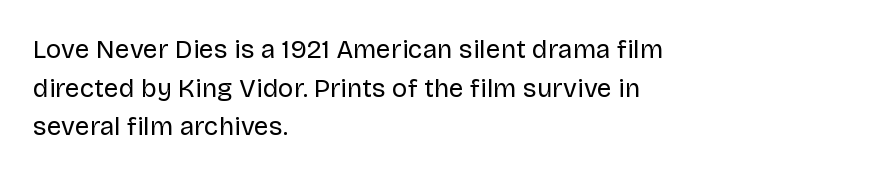
{"italic": "no", "bold": "no", "underline": "no", "align": "left", "line_spacing": "normal", "line_spacing_ratio": 1.49, "letter_spacing": "normal", "letter_spacing_em": 0.0, "glyph_px": 26}
